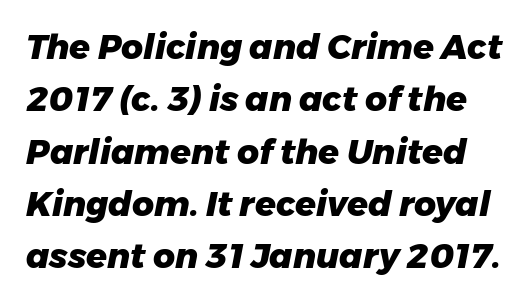
Q: Is the text bold? A: Yes.
Q: Is the text italic (slanted)? A: Yes, it leans right by about 11 degrees.
Q: Is the text underlined? A: No.
Q: Is the spacing between letters normal or unusually wide? A: Normal.
Q: Is the spacing between lines tight, normal or loose? A: Normal.
Q: Width (condensed, normal, or wide)? A: Normal.
Q: Stroke contrast? A: Low.
Q: x-height? A: Medium.
Q: Monospaced? A: No.
